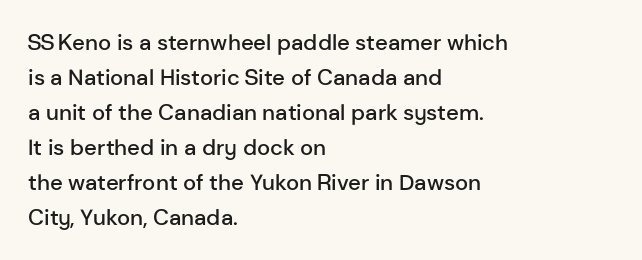
Rows of type keep a routine distance in the vertical direction. Tracking here is standard; glyphs follow each other at the usual distance. Ascenders rise straight up at ninety degrees. A fair bit of extra ink — the face is semibold, not bold.
